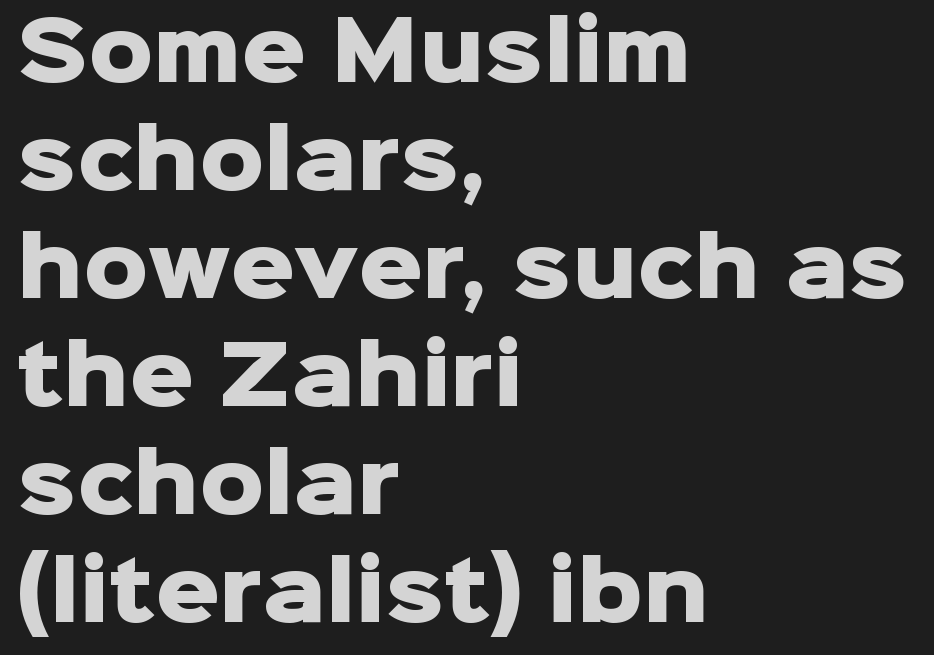
{"serif": "no", "italic": "no", "bold": "yes", "weight": "heavy", "width": "normal", "stroke_contrast": "low", "x_height": "medium", "monospaced": "no", "underline": "no", "align": "left", "line_spacing": "normal", "line_spacing_ratio": 1.35, "letter_spacing": "normal", "letter_spacing_em": 0.0, "glyph_px": 80}
